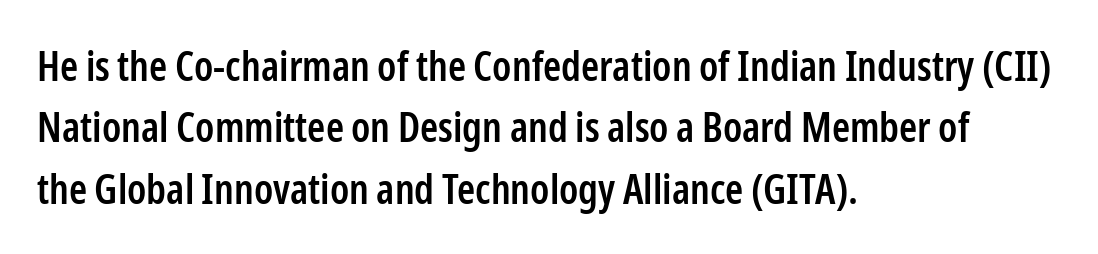
The image shows 41 px semibold, condensed sans-serif type, upright; set left-aligned, normal line spacing (1.5x), normal letter spacing, not underlined; low stroke contrast and a medium x-height.
